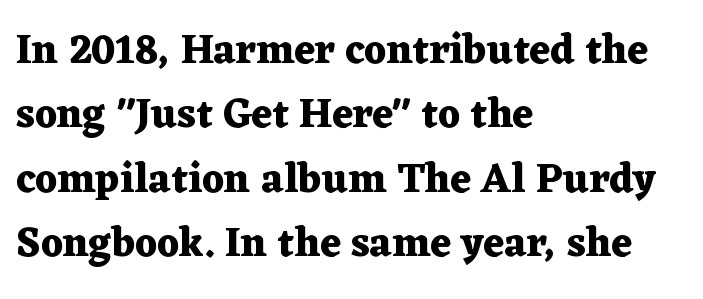
Q: Is the text bold? A: Yes.
Q: Is the text italic (slanted)? A: No, it is upright.
Q: Is the typeface a serif or a sans-serif typeface? A: Serif.
Q: Is the text underlined? A: No.
Q: How is the paragraph aligned? A: Left-aligned.
Q: Is the spacing between letters normal or unusually wide? A: Normal.
Q: Is the spacing between lines tight, normal or loose? A: Normal.
Q: Width (condensed, normal, or wide)? A: Wide.
Q: Stroke contrast? A: Medium.
Q: x-height? A: Medium.
Q: Monospaced? A: No.
